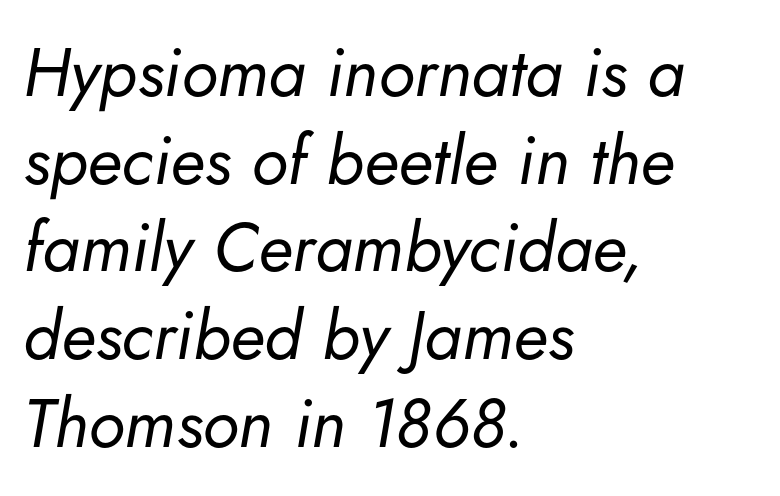
The image shows 68 px regular-weight type, italic (leaning right); set left-aligned, normal line spacing (1.29x), normal letter spacing, not underlined; low stroke contrast and a small x-height.
